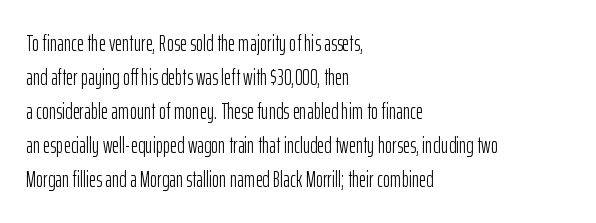
These lines stack with their left ends in a neat column. Any mark beneath the type? The region is blank. Short note: letters normally spaced. The type sits square on the baseline with zero lean.
